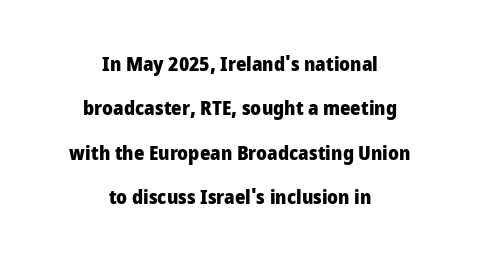
Q: Is the text bold? A: Yes.
Q: Is the text italic (slanted)? A: No, it is upright.
Q: Is the text underlined? A: No.
Q: How is the paragraph aligned? A: Centered.
Q: Is the spacing between letters normal or unusually wide? A: Normal.
Q: Is the spacing between lines tight, normal or loose? A: Loose.
